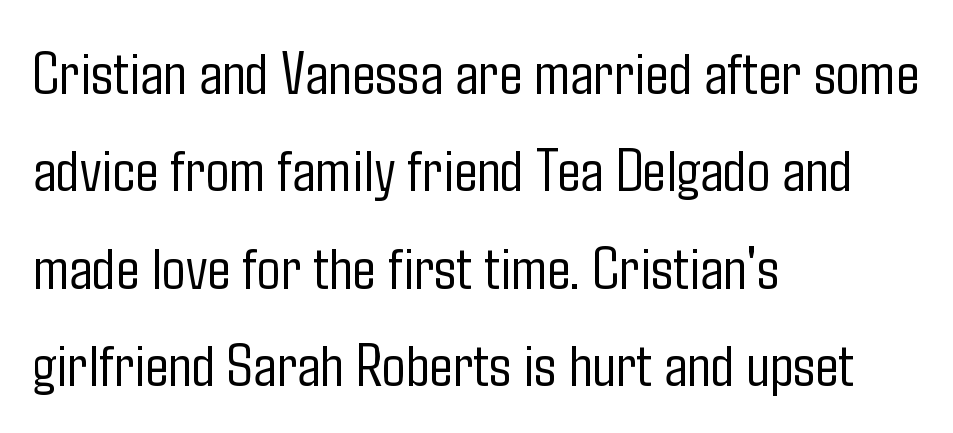
Q: Is the text bold? A: No.
Q: Is the text italic (slanted)? A: No, it is upright.
Q: Is the typeface a serif or a sans-serif typeface? A: Sans-serif.
Q: Is the text underlined? A: No.
Q: How is the paragraph aligned? A: Left-aligned.
Q: Is the spacing between letters normal or unusually wide? A: Normal.
Q: Is the spacing between lines tight, normal or loose? A: Normal.
Q: Width (condensed, normal, or wide)? A: Condensed.
Q: Stroke contrast? A: Low.
Q: x-height? A: Medium.
Q: Monospaced? A: No.
